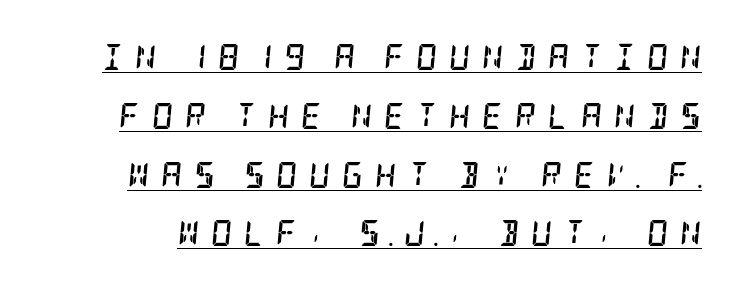
{"italic": "yes", "lean": "right", "slant_degrees": 5, "bold": "yes", "underline": "yes", "line_spacing": "loose", "line_spacing_ratio": 2.26, "letter_spacing": "wide", "letter_spacing_em": 0.45, "glyph_px": 26}
